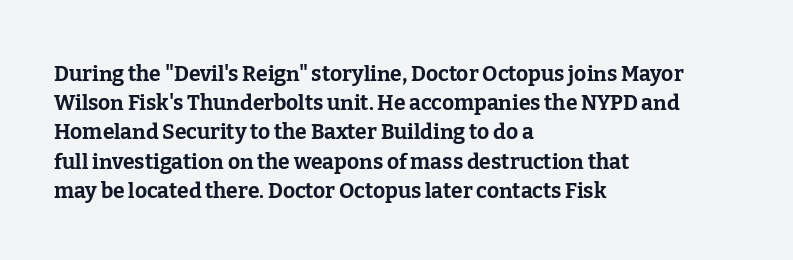
Q: Is the text bold? A: Yes.
Q: Is the text italic (slanted)? A: No, it is upright.
Q: Is the text underlined? A: No.
Q: How is the paragraph aligned? A: Left-aligned.
Q: Is the spacing between letters normal or unusually wide? A: Normal.
Q: Is the spacing between lines tight, normal or loose? A: Normal.
